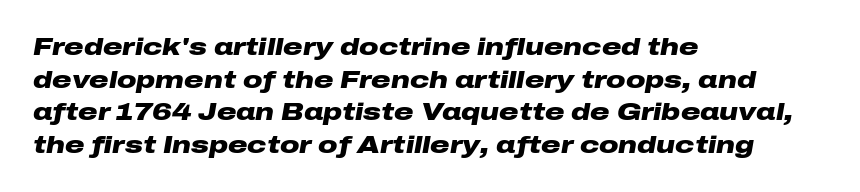
Q: Is the text bold? A: Yes.
Q: Is the text italic (slanted)? A: Yes, it leans right by about 10 degrees.
Q: Is the text underlined? A: No.
Q: How is the paragraph aligned? A: Left-aligned.
Q: Is the spacing between letters normal or unusually wide? A: Normal.
Q: Is the spacing between lines tight, normal or loose? A: Normal.
